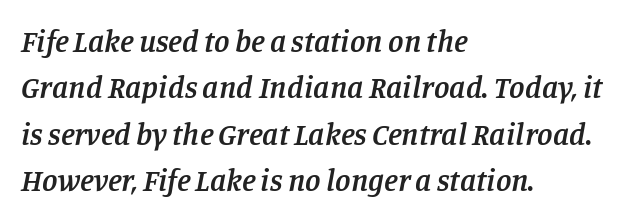
Q: Is the text bold? A: Semi-bold.
Q: Is the text italic (slanted)? A: Yes, it leans right by about 11 degrees.
Q: Is the typeface a serif or a sans-serif typeface? A: Serif.
Q: Is the text underlined? A: No.
Q: How is the paragraph aligned? A: Left-aligned.
Q: Is the spacing between letters normal or unusually wide? A: Normal.
Q: Is the spacing between lines tight, normal or loose? A: Normal.
Q: Width (condensed, normal, or wide)? A: Normal.
Q: Stroke contrast? A: Low.
Q: x-height? A: Large.
Q: Monospaced? A: No.
